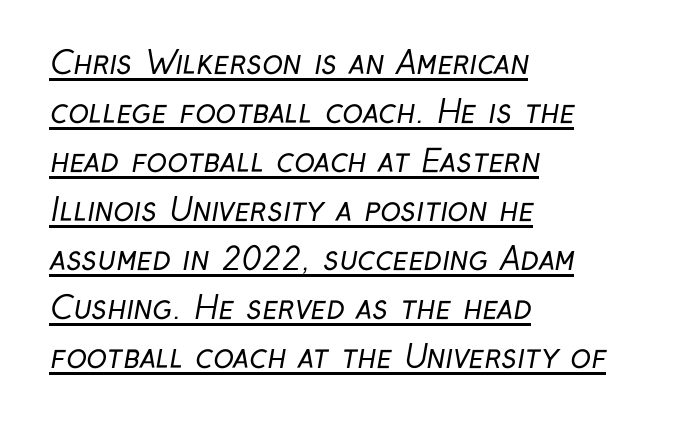
The face looks like a standard text weight, possibly lighter. Type style note: lacks serifs. Does extra space separate the letters? No, they use regular spacing. Teacher's note: observe the even left margin — that is flush-left alignment. A typesetter would call this proportional, since set widths differ per character. The rendering uses a moderate line-height, typical for paragraphs.
